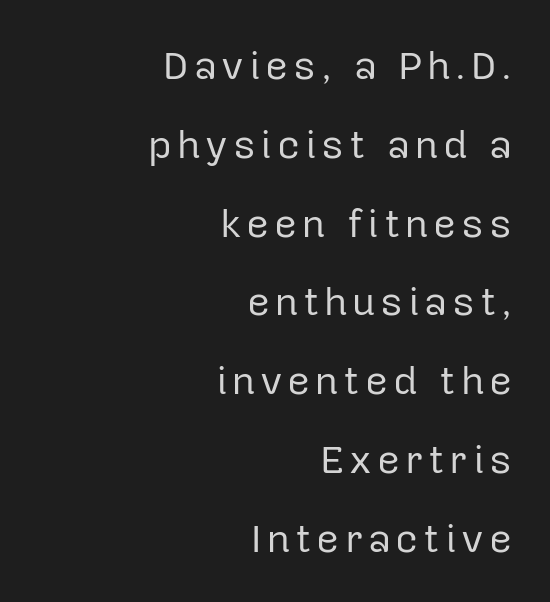
How would I describe the line gaps? Wide and relaxed. The letters advance in unequal steps, a hallmark of proportional type. Each letter's strokes conclude bluntly, with no projecting serifs. Visually the block forms a straight wall on the right and a jagged coastline on the left.
